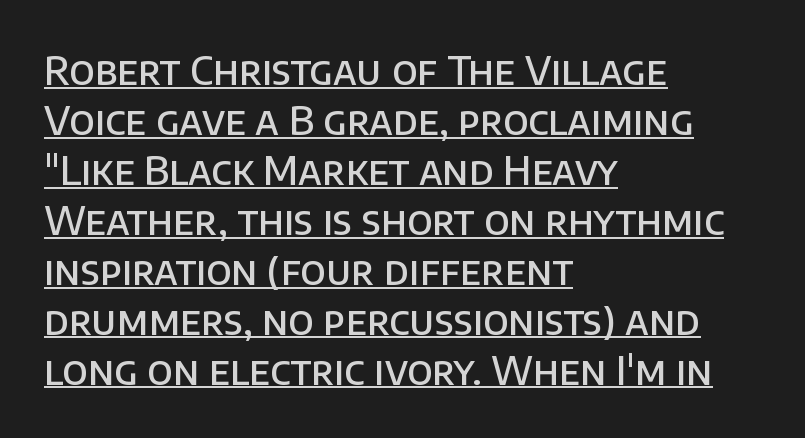
The face used here is rendered with its standard letterfit. A baseline rule has been typeset under these characters. Quick note: not italic, upright. Do the characters align in a grid? No, the font is proportional. Every row of glyphs begins at an identical x-position on the left.
